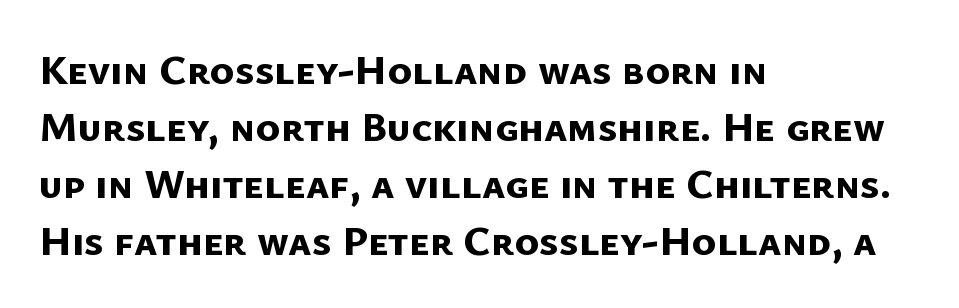
Interline gaps are of average width in this sample. These words are printed bold, with thick strokes throughout. Descenders hang freely into open space. Grotesque or geometric, the face here clearly has no serifs. The passage shown is typed in a proportional face where columns would drift. Notice how the passage keeps a crisp vertical edge on the left only.
